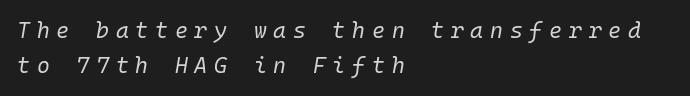
Does the copy run flush right? No — it runs flush left. The space between consecutive lines is moderate. Italic? Definitely — the glyphs are oblique. The words here are not underlined. The typesetting does not lean heavy: it is not bold.
